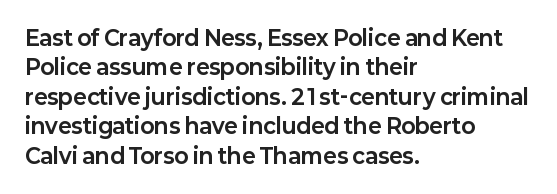
{"italic": "no", "bold": "yes", "underline": "no", "align": "left", "line_spacing": "normal", "line_spacing_ratio": 1.4, "letter_spacing": "normal", "letter_spacing_em": 0.0, "glyph_px": 21}
